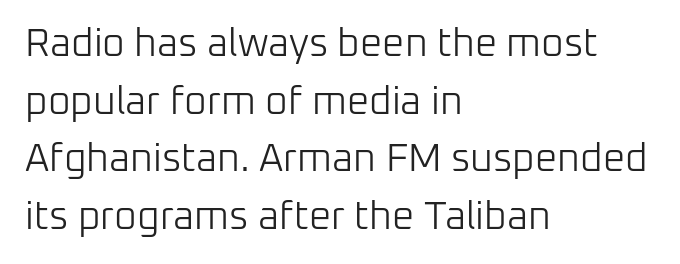
The image shows 39 px light sans-serif type, upright; set left-aligned, normal line spacing (1.48x), normal letter spacing, not underlined; low stroke contrast and a medium x-height.
